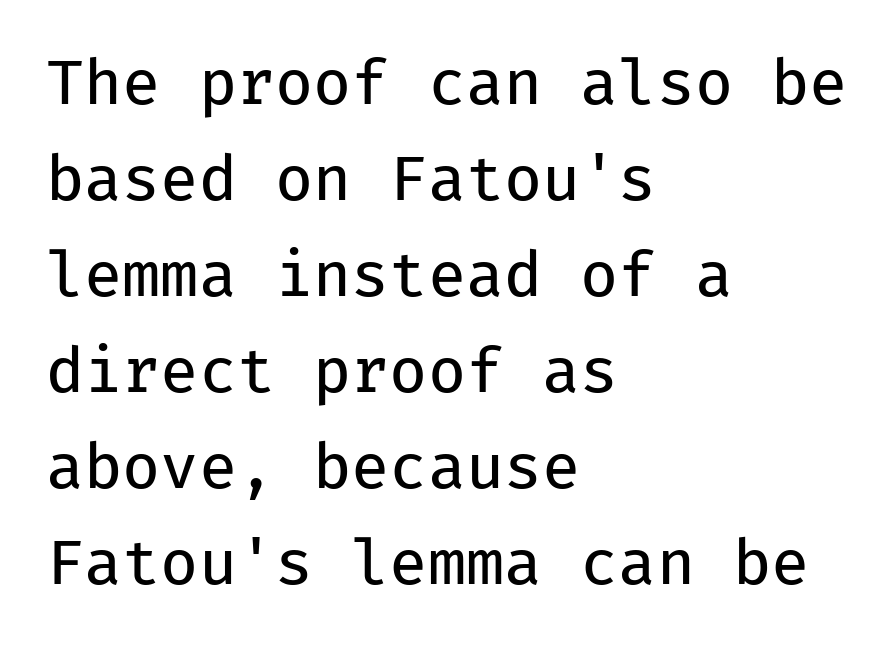
The letters march in equal steps, a hallmark of fixed-pitch type. The strokes carry an ordinary text weight at most. Students, observe: this is what conventionally led text looks like. Underlining? Definitely not there. Glyph-to-glyph distance matches everyday printed text. If you drew a line through each stem, it would be perfectly vertical.
